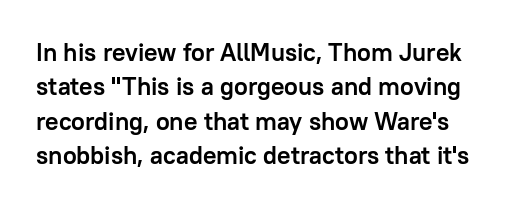
The image shows 25 px bold type, upright; set normal line spacing (1.38x), normal letter spacing, not underlined.
